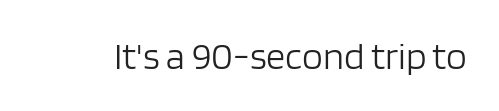
{"serif": "no", "italic": "no", "bold": "no", "weight": "light", "width": "normal", "stroke_contrast": "low", "x_height": "large", "monospaced": "no", "underline": "no", "letter_spacing": "normal", "letter_spacing_em": 0.0, "glyph_px": 38}
